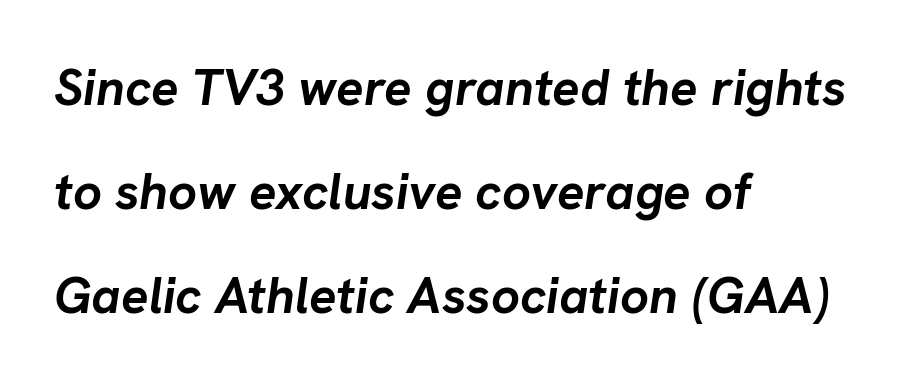
The image shows 51 px semibold type, italic (leaning right); set left-aligned, loose line spacing (2.04x), normal letter spacing, not underlined; low stroke contrast and a medium x-height.
